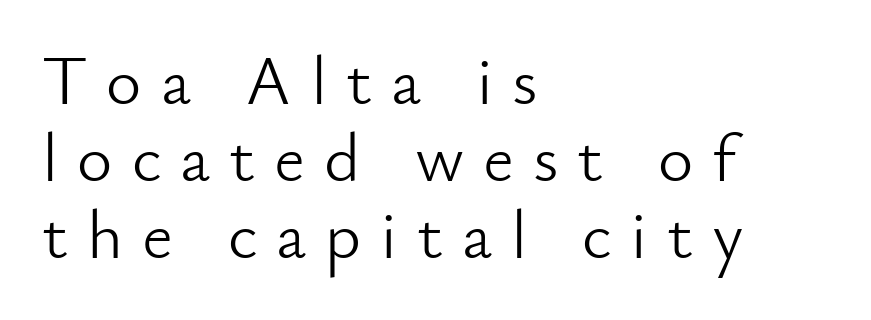
{"serif": "no", "italic": "no", "bold": "no", "weight": "light", "width": "normal", "stroke_contrast": "low", "x_height": "small", "monospaced": "no", "underline": "no", "align": "left", "line_spacing": "tight", "line_spacing_ratio": 1.13, "letter_spacing": "wide", "letter_spacing_em": 0.28, "glyph_px": 68}
